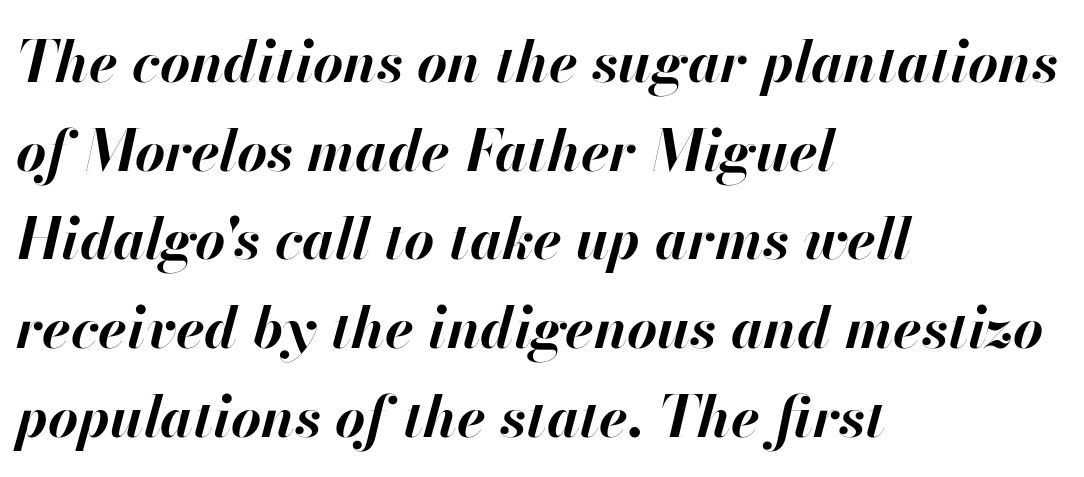
The image shows 58 px bold type, italic (leaning right); set left-aligned, normal line spacing (1.53x), normal letter spacing, not underlined; high stroke contrast and a small x-height.
